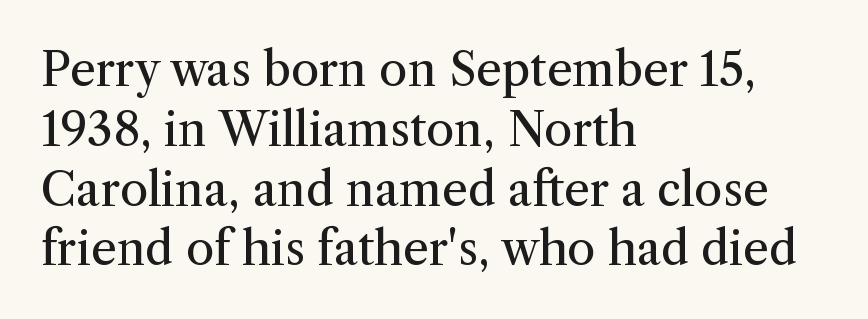
The image shows 46 px regular-weight serif type, upright; set left-aligned, normal line spacing (1.3x), normal letter spacing, not underlined; medium stroke contrast and a medium x-height.
